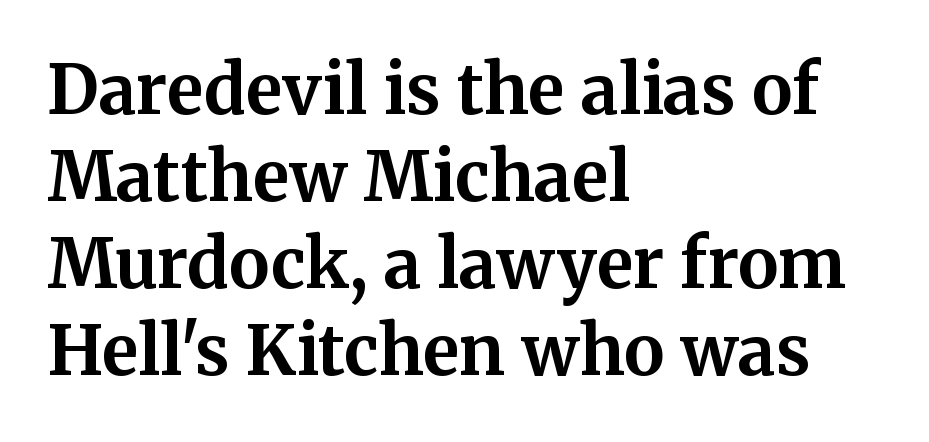
{"serif": "yes", "italic": "no", "bold": "yes", "weight": "bold", "width": "normal", "stroke_contrast": "medium", "x_height": "medium", "monospaced": "no", "underline": "no", "align": "left", "line_spacing": "normal", "line_spacing_ratio": 1.28, "letter_spacing": "normal", "letter_spacing_em": 0.0, "glyph_px": 68}
